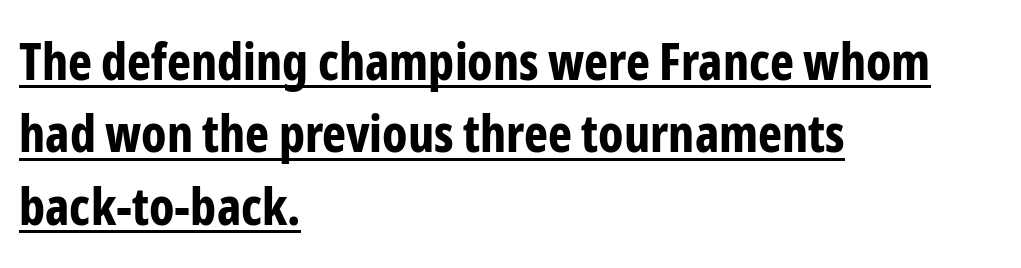
Q: Is the text bold? A: Yes.
Q: Is the text italic (slanted)? A: No, it is upright.
Q: Is the typeface a serif or a sans-serif typeface? A: Sans-serif.
Q: Is the text underlined? A: Yes.
Q: How is the paragraph aligned? A: Left-aligned.
Q: Is the spacing between letters normal or unusually wide? A: Normal.
Q: Is the spacing between lines tight, normal or loose? A: Normal.
Q: Width (condensed, normal, or wide)? A: Condensed.
Q: Stroke contrast? A: Low.
Q: x-height? A: Medium.
Q: Monospaced? A: No.
